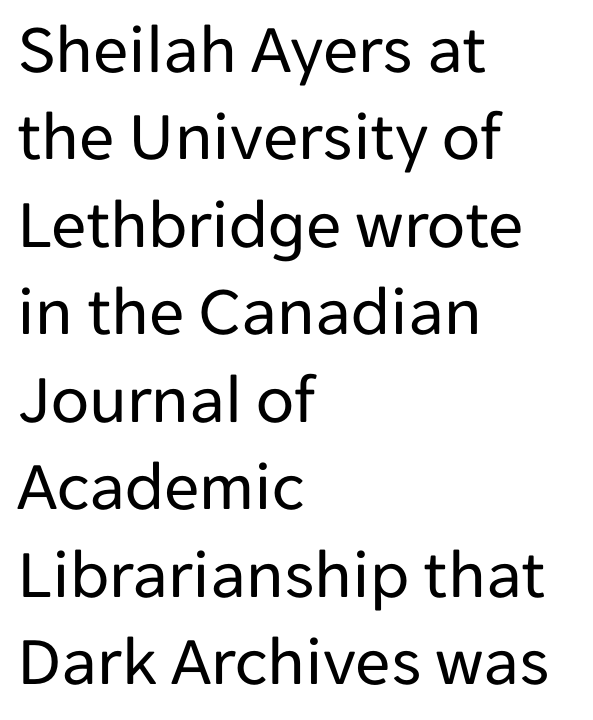
The image shows 70 px regular-weight sans-serif type, upright; set left-aligned, normal line spacing (1.25x), normal letter spacing, not underlined; low stroke contrast and a medium x-height.
